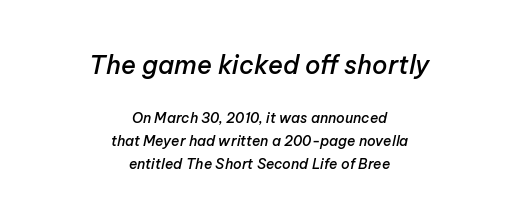
The glyphs look as if they've been sheared to an angle. Each new line begins a customary step beneath the previous one. Nothing unusual about the tracking: characters are spaced as the font intends. The setting favours the middle, as headings and verse often do.
